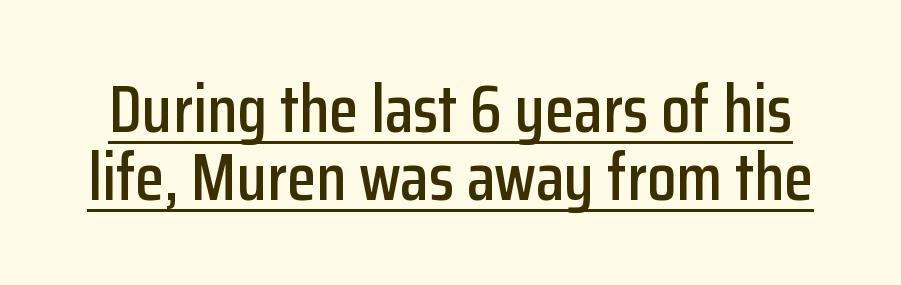
Posture: straight, roman, zero tilt. Are there feet on the stems? There aren't — it's a sans. Note the varied advance widths — an 'i' is clearly narrower than an 'm'. Regarding leading, the lines here are crowded together.
